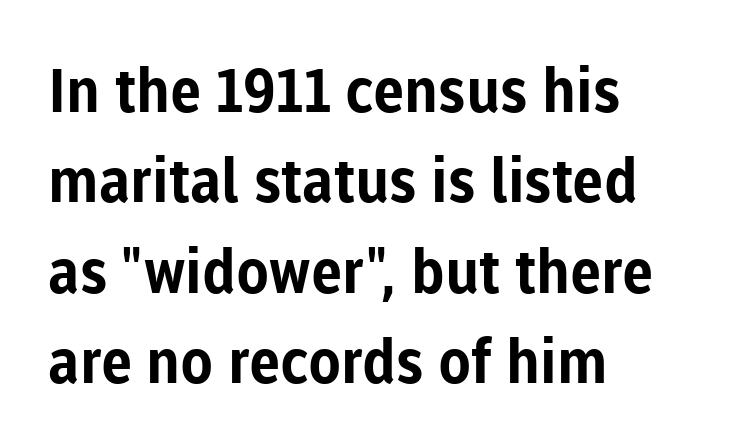
Do the characters align in a grid? No, the font is proportional. Layout note: lines flush left. Words appear dense and cohesive because spacing is normal. As a designer I'd log this as weight 700, bold. Leading: standard.
